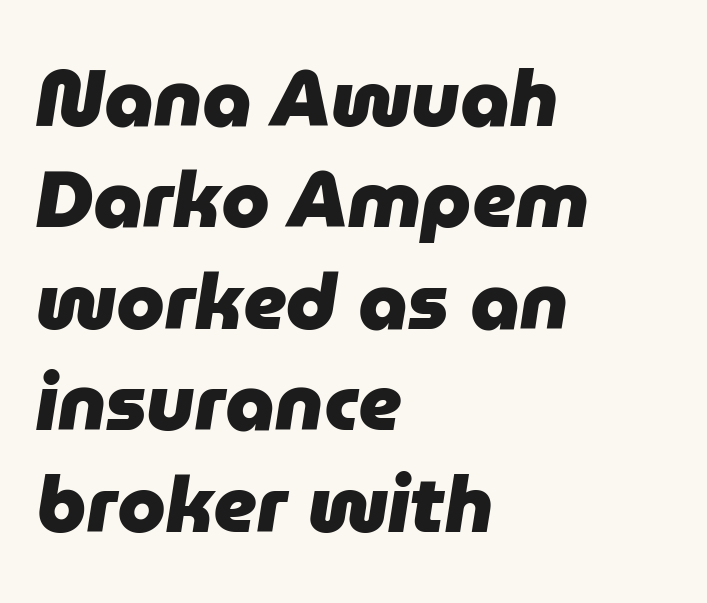
{"italic": "yes", "lean": "right", "slant_degrees": 9, "bold": "yes", "weight": "heavy", "width": "normal", "stroke_contrast": "low", "x_height": "medium", "monospaced": "no", "underline": "no", "align": "left", "line_spacing": "normal", "line_spacing_ratio": 1.3, "letter_spacing": "normal", "letter_spacing_em": 0.0, "glyph_px": 78}
